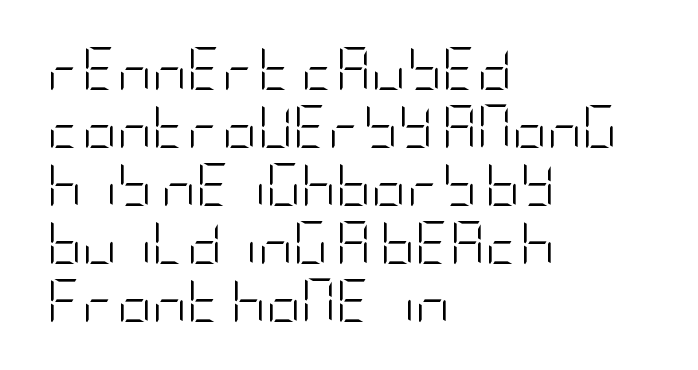
Nope, no serifs anywhere on these letters. The rows are spaced the way most documents space them. Short and long lines alike share a common starting point at left. Tracking value appears to be zero — textbook default spacing. Unlike italic type, these characters show no tilt at all. Is the type heavy? It reads as light-to-regular instead.
